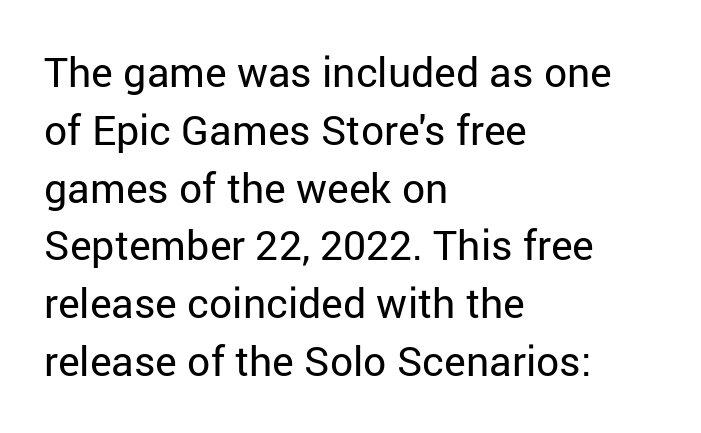
Does extra space separate the letters? No, they use regular spacing. Typographically, this falls in the sans-serif category. The compositor pushed each line to the left boundary. Upright lettering throughout. Compared with a typical body face, this is equally light or lighter still.
